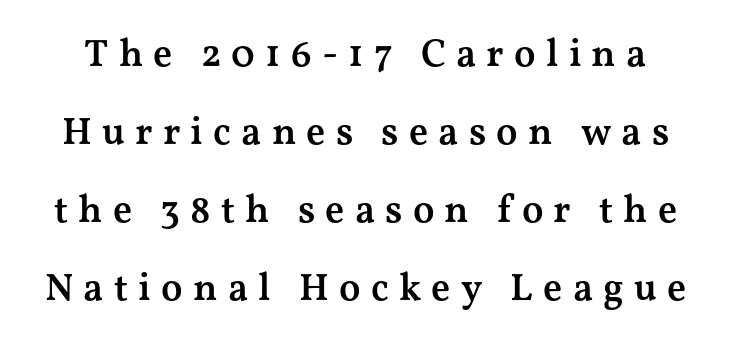
{"serif": "yes", "italic": "no", "bold": "semi", "weight": "semibold", "width": "wide", "stroke_contrast": "medium", "x_height": "medium", "monospaced": "no", "underline": "no", "line_spacing": "loose", "line_spacing_ratio": 2.0, "letter_spacing": "wide", "letter_spacing_em": 0.26, "glyph_px": 39}
